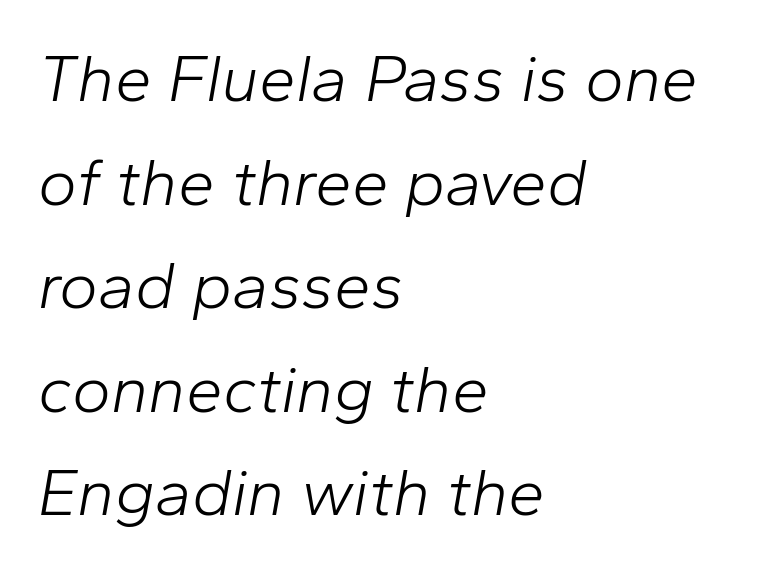
The image shows 66 px light type, italic (leaning right); set left-aligned, normal line spacing (1.57x), normal letter spacing, not underlined; low stroke contrast and a medium x-height.
